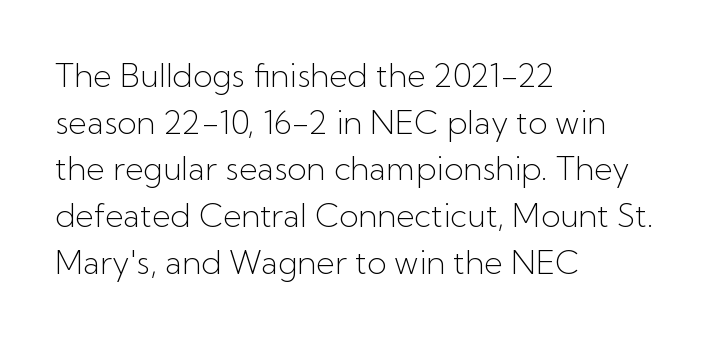
{"serif": "no", "italic": "no", "bold": "no", "weight": "light", "width": "normal", "stroke_contrast": "low", "x_height": "medium", "monospaced": "no", "underline": "no", "align": "left", "line_spacing": "normal", "line_spacing_ratio": 1.46, "letter_spacing": "normal", "letter_spacing_em": 0.0, "glyph_px": 32}
